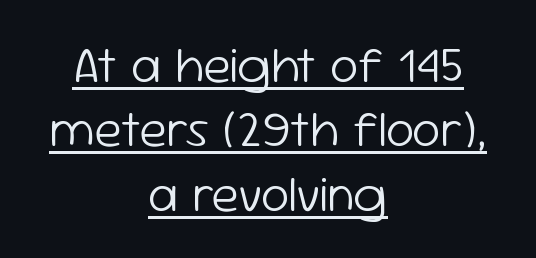
{"serif": "no", "italic": "no", "bold": "no", "weight": "light", "width": "normal", "stroke_contrast": "low", "x_height": "medium", "monospaced": "no", "underline": "yes", "align": "center", "line_spacing": "normal", "line_spacing_ratio": 1.26, "letter_spacing": "normal", "letter_spacing_em": 0.0, "glyph_px": 51}
